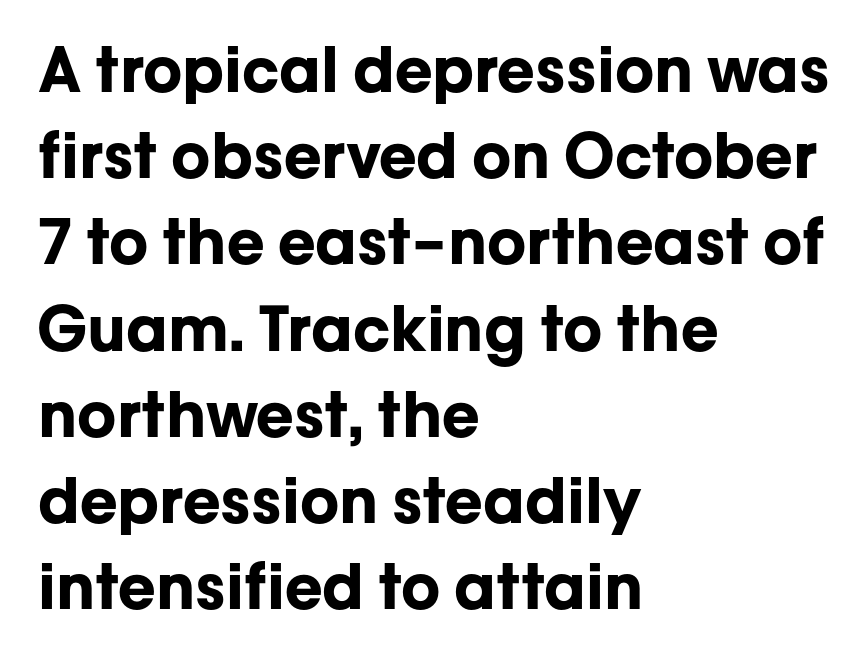
Q: Is the text bold? A: Yes.
Q: Is the text italic (slanted)? A: No, it is upright.
Q: Is the typeface a serif or a sans-serif typeface? A: Sans-serif.
Q: Is the text underlined? A: No.
Q: How is the paragraph aligned? A: Left-aligned.
Q: Is the spacing between letters normal or unusually wide? A: Normal.
Q: Is the spacing between lines tight, normal or loose? A: Normal.
Q: Width (condensed, normal, or wide)? A: Normal.
Q: Stroke contrast? A: Low.
Q: x-height? A: Medium.
Q: Monospaced? A: No.
